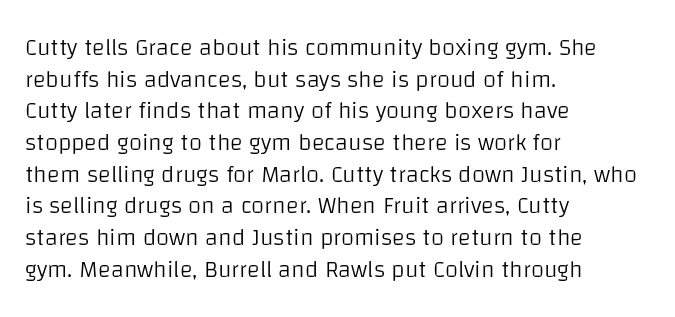
{"italic": "no", "bold": "no", "underline": "no", "align": "left", "line_spacing": "normal", "line_spacing_ratio": 1.32, "letter_spacing": "normal", "letter_spacing_em": 0.0, "glyph_px": 24}
